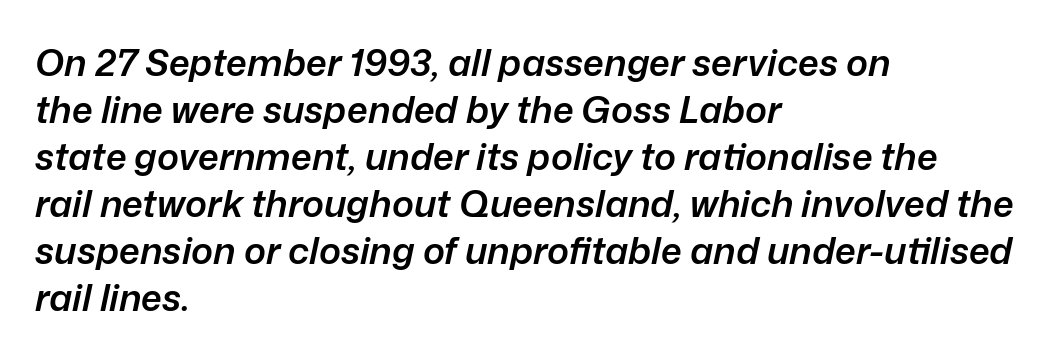
{"italic": "yes", "lean": "right", "slant_degrees": 12, "bold": "semi", "weight": "semibold", "width": "normal", "stroke_contrast": "low", "x_height": "medium", "monospaced": "no", "underline": "no", "align": "left", "line_spacing": "normal", "line_spacing_ratio": 1.27, "letter_spacing": "normal", "letter_spacing_em": 0.0, "glyph_px": 37}
